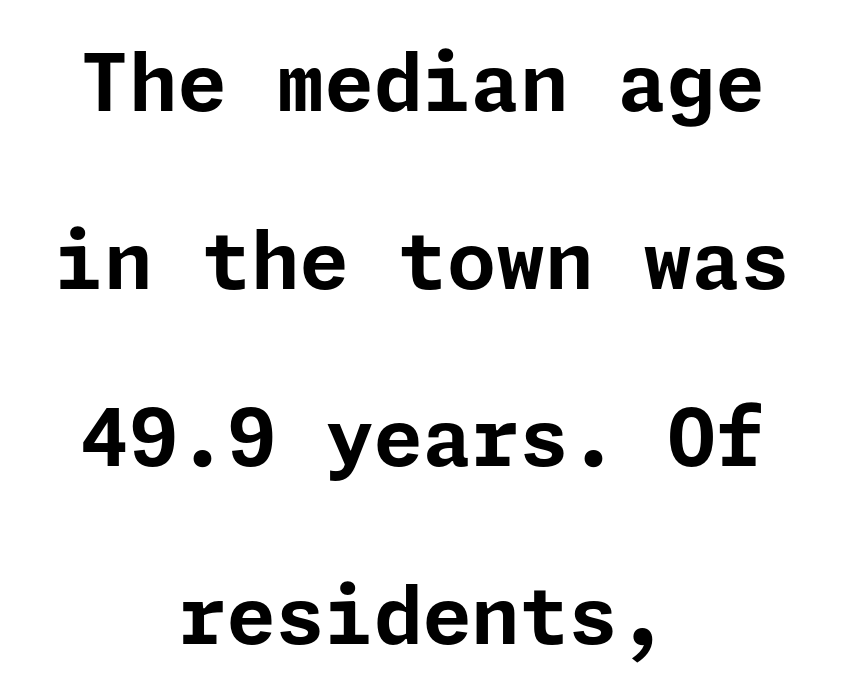
Notice how the stems are strictly vertical — no italics here. Only glyphs here, with clear space below each row. Look at the stroke-to-counter ratio: heavy, a bold. The rag falls on both sides of this text block equally. The type is set solid horizontally, with unmodified tracking. Loosely led — the rows are spread out.
